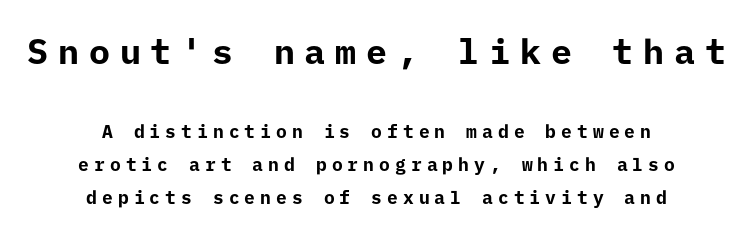
{"serif": "no", "italic": "no", "bold": "yes", "weight": "bold", "width": "normal", "stroke_contrast": "low", "x_height": "medium", "underline": "no", "align": "center", "line_spacing_ratio": 1.85, "letter_spacing": "wide", "letter_spacing_em": 0.28, "larger_block": "first", "size_ratio": 1.94, "glyph_px": 35}
